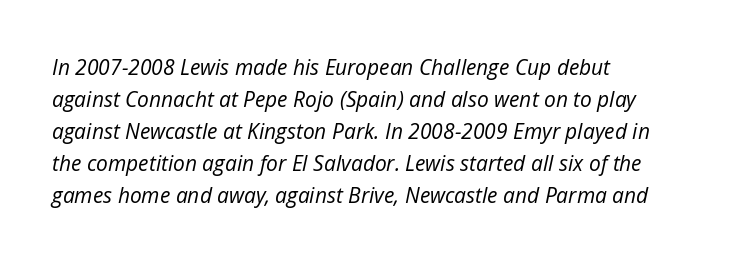
This is not heavy type; no bold has been used. A clean baseline with only descenders dipping below it. Notice how the stems are inclined rather than vertical — that's the hallmark of italics. Compared with a centered layout, this one pins lines to the left instead. The designer left line spacing at the default.
